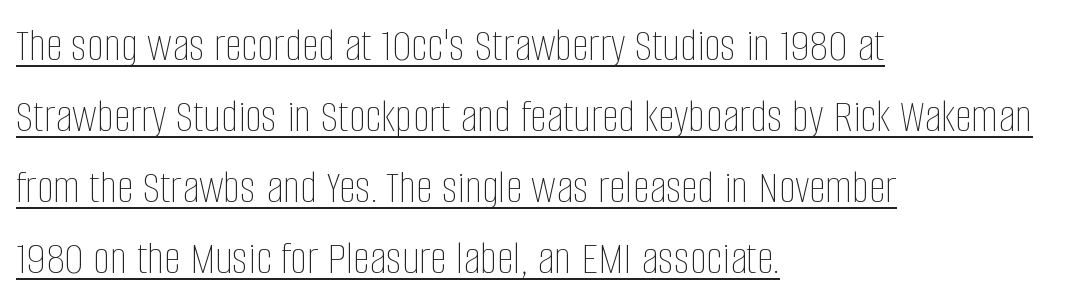
Emphasis is given by a line drawn under the lettering. Look at the tracking — it's just the regular setting, nothing added. When letters stand straight like this, we call the style roman or upright. This sample has the flowing, uneven cadence of proportional lettering.
